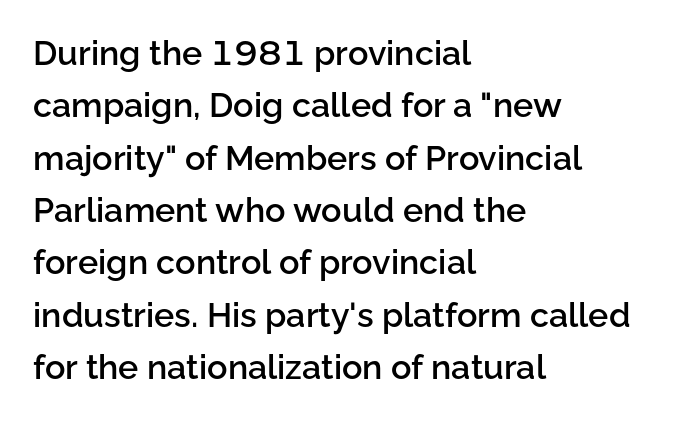
Tracking value appears to be zero — textbook default spacing. Descenders are the only things crossing below the line. Horizontally, the lines are justified to the leading edge only. The rows are spaced the way most documents space them. Moderately thickened strokes mark this as semibold type. This sample uses a sans-serif face.
